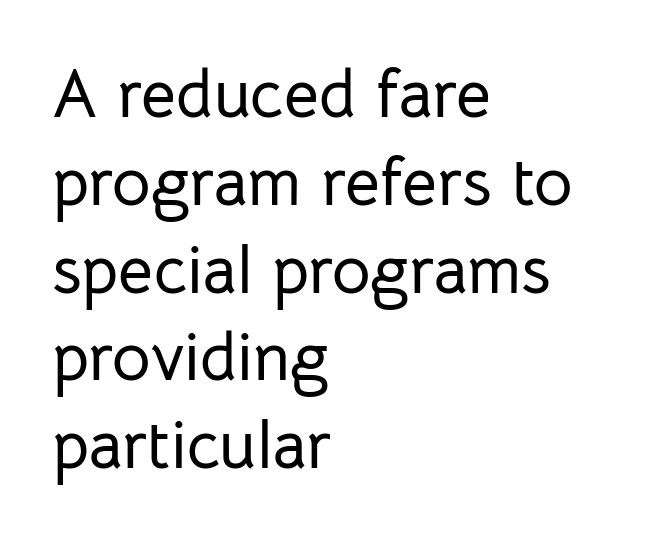
The lines sit at an ordinary, default distance from one another. There is no visible air inserted between adjacent glyphs. Looks like regular typesetting: each glyph gets only the width it needs. Words float on clear page, feet unadorned.
